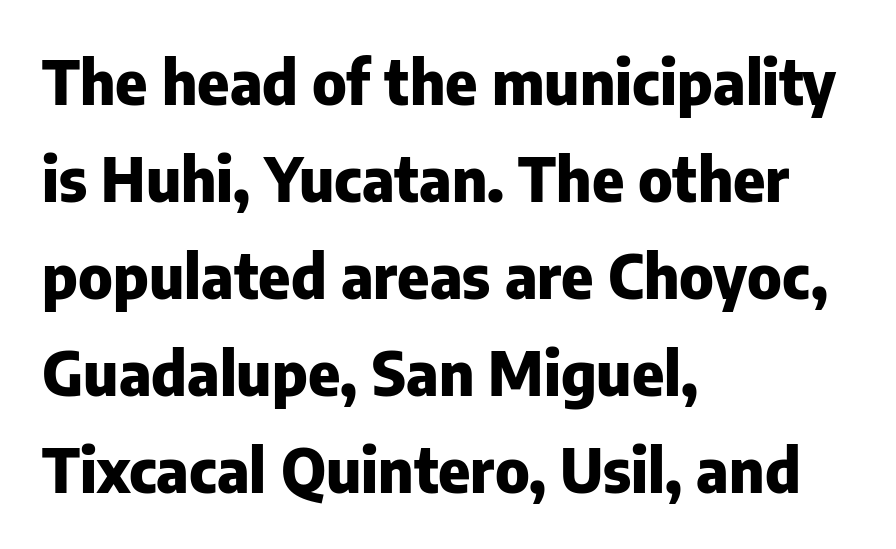
{"serif": "no", "italic": "no", "bold": "yes", "weight": "heavy", "width": "normal", "stroke_contrast": "low", "x_height": "medium", "monospaced": "no", "underline": "no", "align": "left", "line_spacing": "normal", "line_spacing_ratio": 1.59, "letter_spacing": "normal", "letter_spacing_em": 0.0, "glyph_px": 61}
